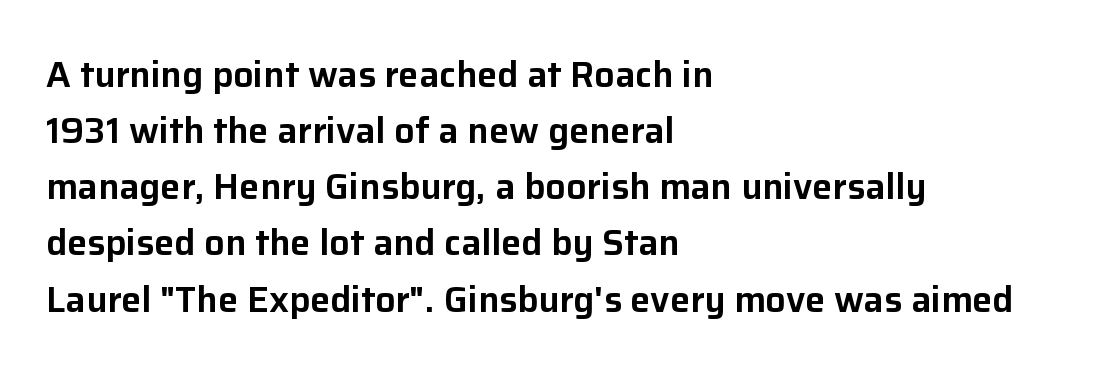
Q: Is the text italic (slanted)? A: No, it is upright.
Q: Is the typeface a serif or a sans-serif typeface? A: Sans-serif.
Q: Is the text underlined? A: No.
Q: How is the paragraph aligned? A: Left-aligned.
Q: Is the spacing between letters normal or unusually wide? A: Normal.
Q: Is the spacing between lines tight, normal or loose? A: Normal.
Q: Width (condensed, normal, or wide)? A: Normal.
Q: Stroke contrast? A: Low.
Q: x-height? A: Medium.
Q: Monospaced? A: No.
